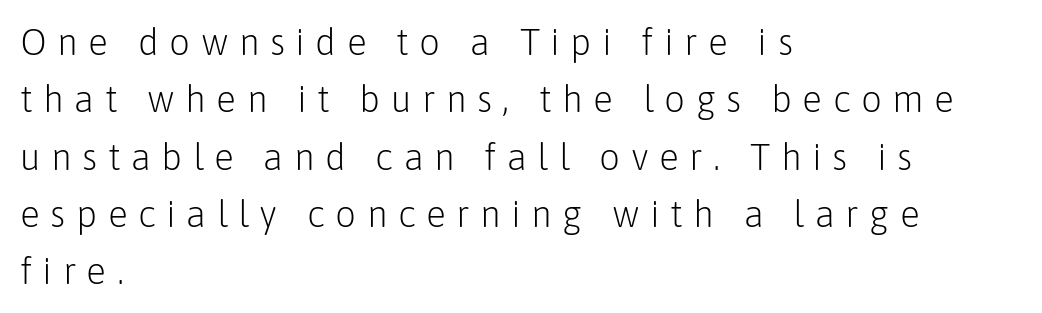
These lines are set flush left with a ragged right edge. The string is rendered with underlining switched off. Think standard paragraph weight, or any step lighter than that. The rows are spaced the way most documents space them. Someone cranked the tracking dial way up on this one.
